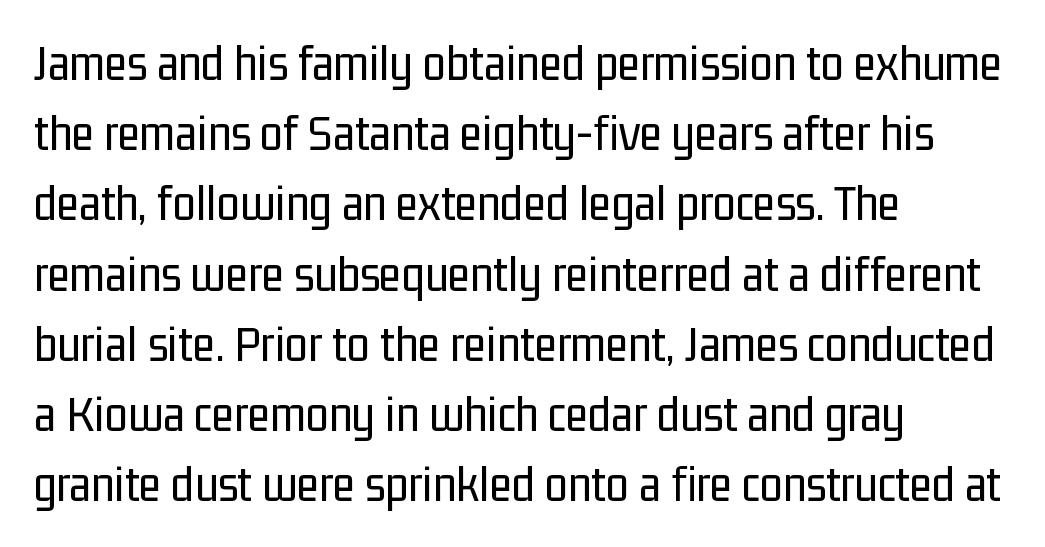
Italic? Not at all — the glyphs are vertical. Honestly, the letter spacing is just normal — you wouldn't notice it. Font category for this specimen: sans-serif. You could not count columns in this text — the font is proportionally spaced.
